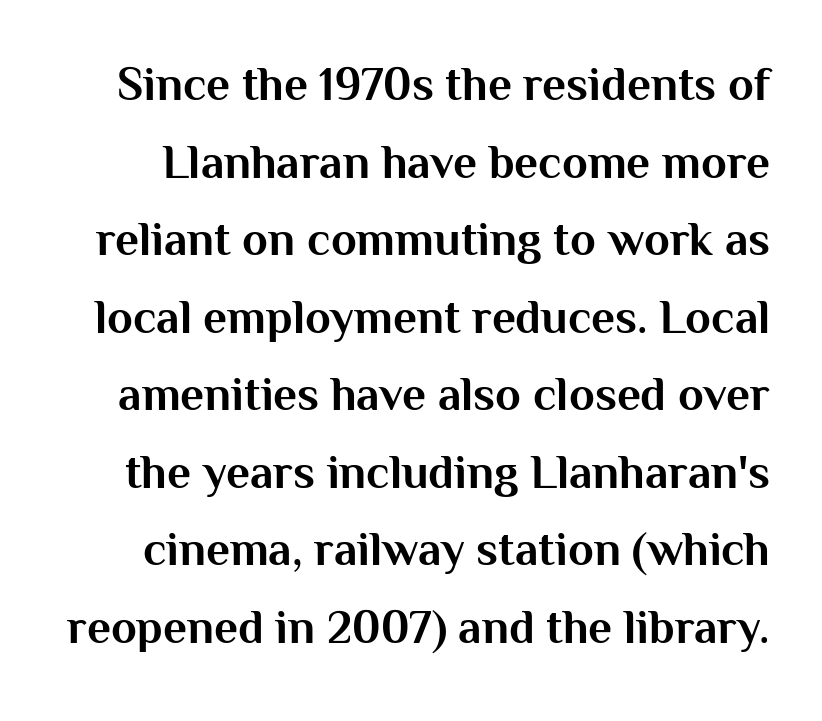
Q: Is the text bold? A: Yes.
Q: Is the text italic (slanted)? A: No, it is upright.
Q: Is the typeface a serif or a sans-serif typeface? A: Sans-serif.
Q: Is the text underlined? A: No.
Q: Is the spacing between letters normal or unusually wide? A: Normal.
Q: Is the spacing between lines tight, normal or loose? A: Normal.
Q: Width (condensed, normal, or wide)? A: Normal.
Q: Stroke contrast? A: Medium.
Q: x-height? A: Medium.
Q: Monospaced? A: No.
